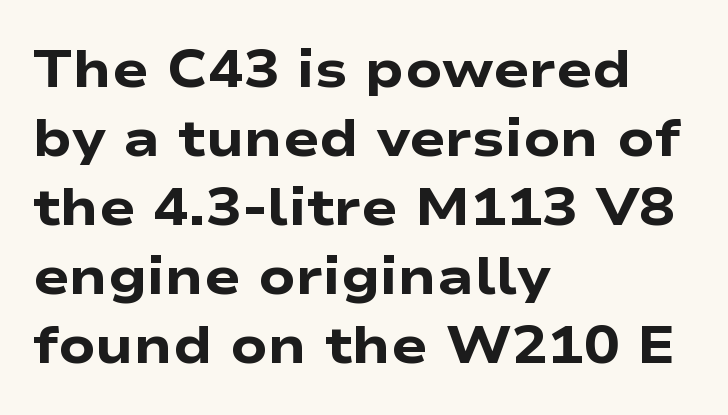
{"serif": "no", "italic": "no", "bold": "yes", "weight": "heavy", "width": "wide", "stroke_contrast": "low", "x_height": "medium", "monospaced": "no", "underline": "no", "align": "left", "line_spacing": "normal", "line_spacing_ratio": 1.3, "letter_spacing": "normal", "letter_spacing_em": 0.0, "glyph_px": 53}
